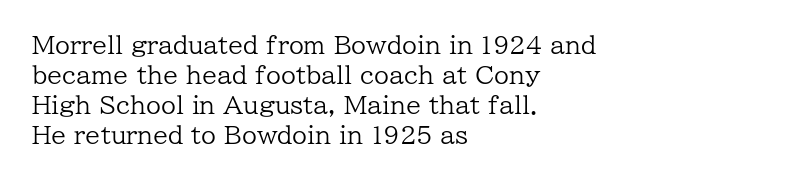
The image shows 24 px text type, upright; set left-aligned, normal line spacing (1.25x), normal letter spacing, not underlined.
